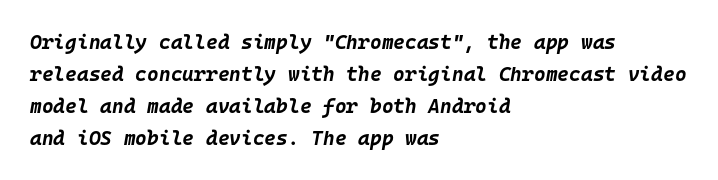
Q: Is the text bold? A: Yes.
Q: Is the text italic (slanted)? A: Yes, it leans right by about 10 degrees.
Q: Is the text underlined? A: No.
Q: How is the paragraph aligned? A: Left-aligned.
Q: Is the spacing between letters normal or unusually wide? A: Normal.
Q: Is the spacing between lines tight, normal or loose? A: Normal.
